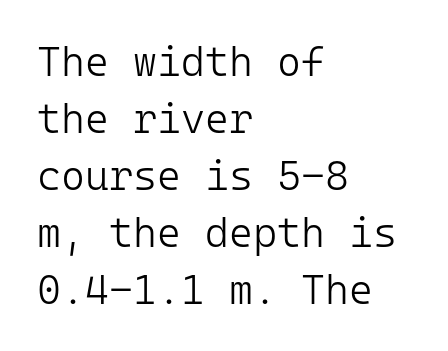
Q: Is the text bold? A: No.
Q: Is the text italic (slanted)? A: No, it is upright.
Q: Is the typeface a serif or a sans-serif typeface? A: Sans-serif.
Q: Is the text underlined? A: No.
Q: How is the paragraph aligned? A: Left-aligned.
Q: Is the spacing between letters normal or unusually wide? A: Normal.
Q: Is the spacing between lines tight, normal or loose? A: Normal.
Q: Width (condensed, normal, or wide)? A: Normal.
Q: Stroke contrast? A: Low.
Q: x-height? A: Medium.
Q: Monospaced? A: Yes.
